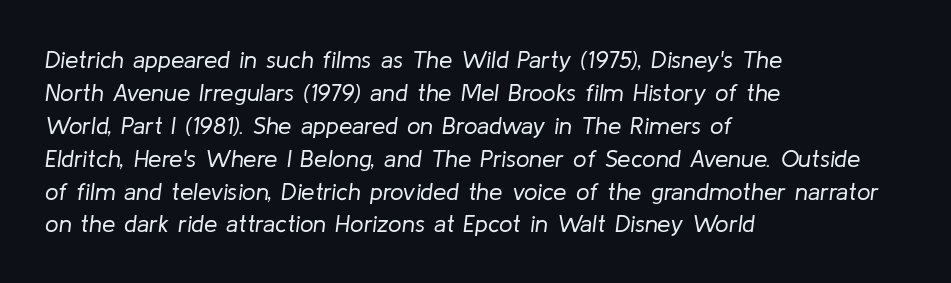
{"italic": "yes", "lean": "right", "slant_degrees": 8, "bold": "no", "underline": "no", "align": "left", "line_spacing": "normal", "line_spacing_ratio": 1.37, "letter_spacing": "normal", "letter_spacing_em": 0.0, "glyph_px": 24}
